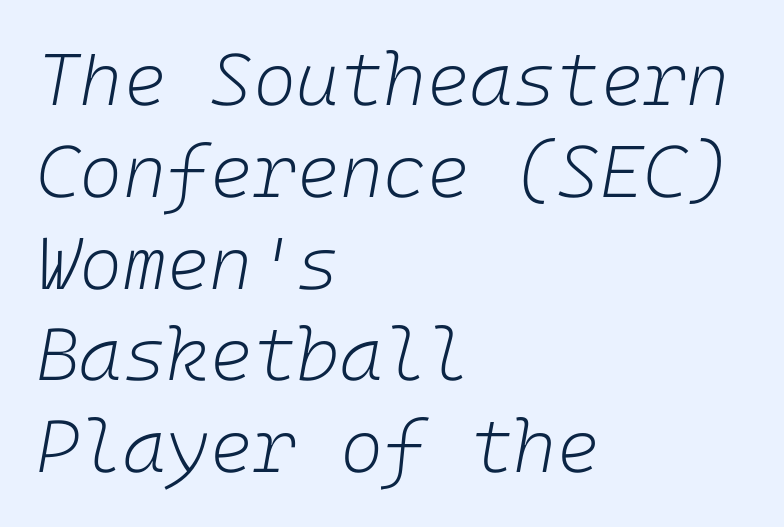
The font's italic variant was chosen for this text. Bare-footed words on every line. Typeset ragged right — the left edge is the straight one. The weight would be labelled regular, book, light, or lighter still.
